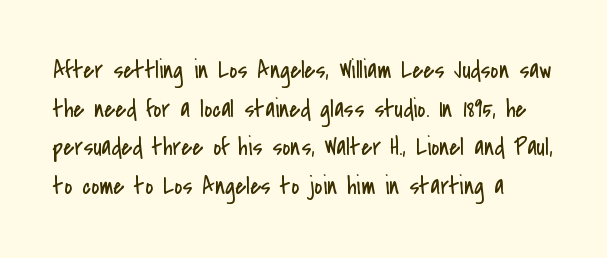
Q: Is the text bold? A: No.
Q: Is the text italic (slanted)? A: No, it is upright.
Q: Is the text underlined? A: No.
Q: How is the paragraph aligned? A: Left-aligned.
Q: Is the spacing between letters normal or unusually wide? A: Normal.
Q: Is the spacing between lines tight, normal or loose? A: Normal.
